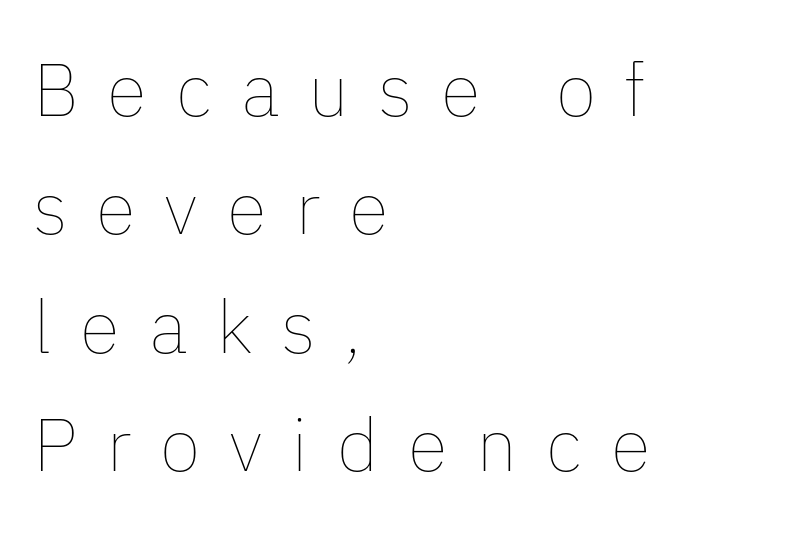
Successive baselines arrive at the customary interval. It's the straight-up-and-down kind of type. Tracking here is generous; glyphs stand well apart from one another. In CSS terms this would be text-align: left. The passage shown is typed in a proportional face where columns would drift.
